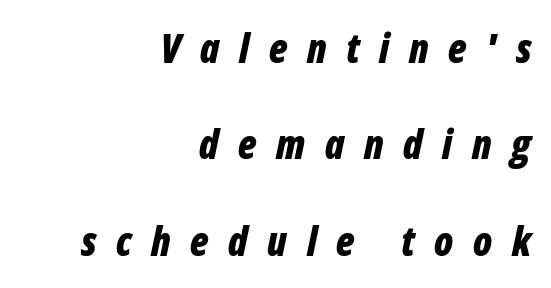
This sample is right-justified, so line beginnings fall wherever the words allow. The tracking jumps out immediately: characters are airy and widely separated. The glyphs look as if they've been sheared to an angle. Beneath every word, the page is bare. Airy leading.
